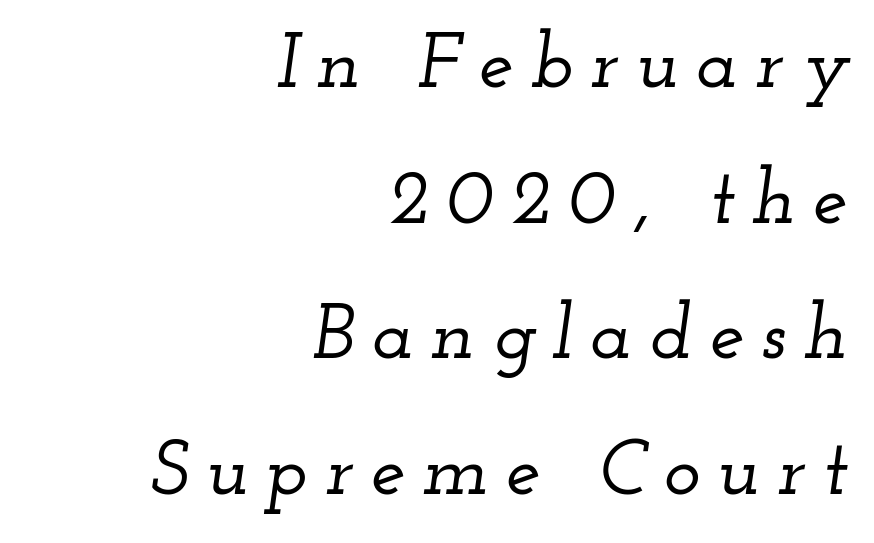
The image shows 78 px wide serif type, italic (leaning right); set right-aligned, line spacing 1.74x, unusually wide letter spacing (+0.22 em), not underlined; low stroke contrast and a small x-height.
